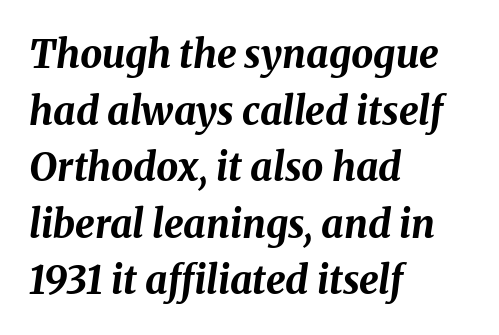
On the weight axis this lands at bold, roughly 700. Is this a fixed-width face? No — the glyphs have proportional, varying widths. The glyphs look as if they've been sheared to an angle. This rendering features lettering with no underline. Typeset ragged right — the left edge is the straight one.
